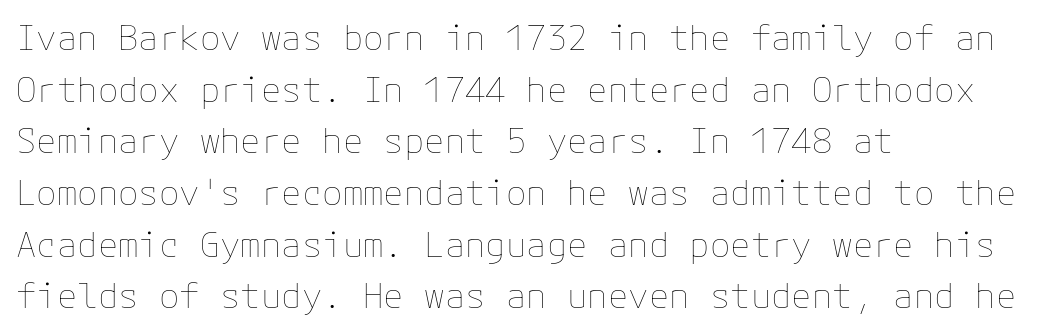
The image shows 34 px thin type, upright; set left-aligned, normal line spacing (1.52x), normal letter spacing, not underlined; low stroke contrast and a medium x-height.
